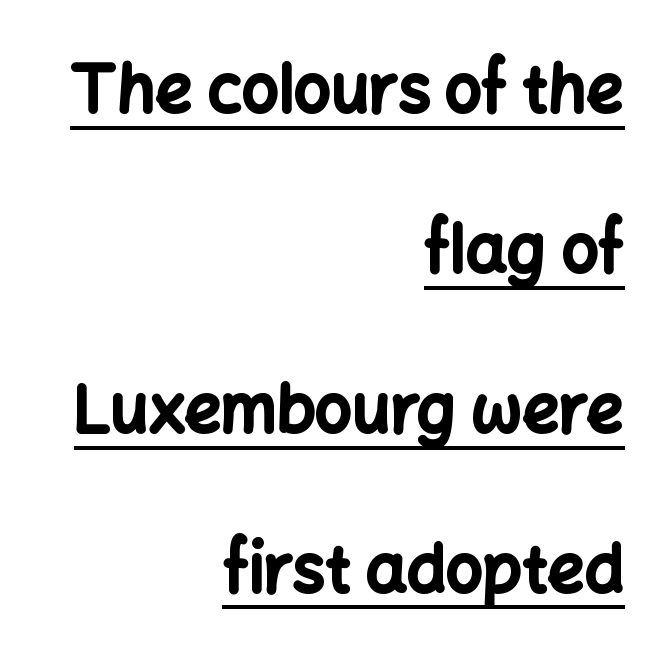
{"serif": "no", "italic": "no", "bold": "yes", "weight": "bold", "width": "normal", "stroke_contrast": "low", "x_height": "medium", "monospaced": "no", "underline": "yes", "align": "right", "line_spacing": "loose", "line_spacing_ratio": 2.46, "letter_spacing": "normal", "letter_spacing_em": 0.0, "glyph_px": 65}
